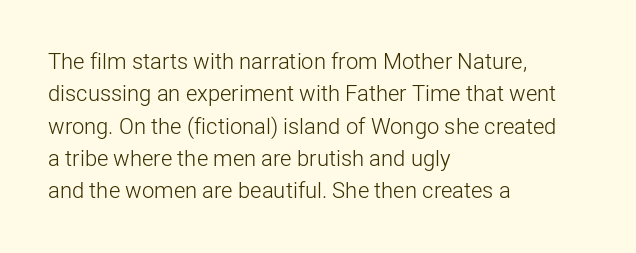
Does extra space separate the letters? No, they use regular spacing. Compared with a typical body face, this is equally light or lighter still. Casual observation: everything's shoved over to the left. This sample keeps an unexceptional amount of space between lines.
